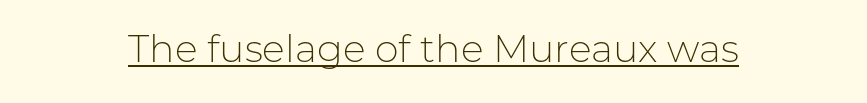
Rendered with straight, roman letterforms. Caption: face not bold, strokes unweighted. Somebody hit Ctrl+U on this one — the words are underlined. This sample uses plain, unmodified letter spacing. The face used here is proportionally spaced, like ordinary book or web type. The text was rendered using a sans face with plain stroke endings.
